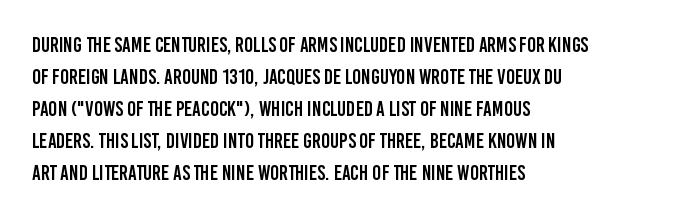
The image shows 21 px text type, upright; set left-aligned, normal line spacing (1.52x), normal letter spacing, not underlined.
